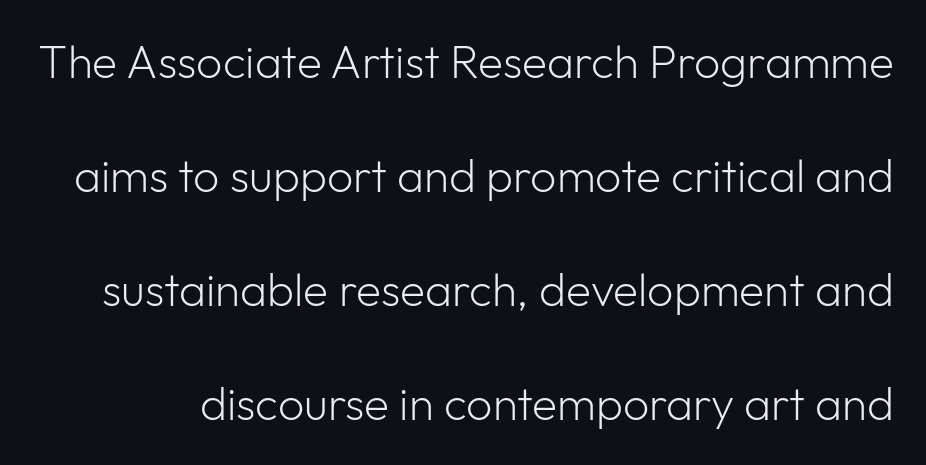
The image shows 46 px light sans-serif type, upright; set loose line spacing (2.48x), normal letter spacing, not underlined; low stroke contrast and a medium x-height.
